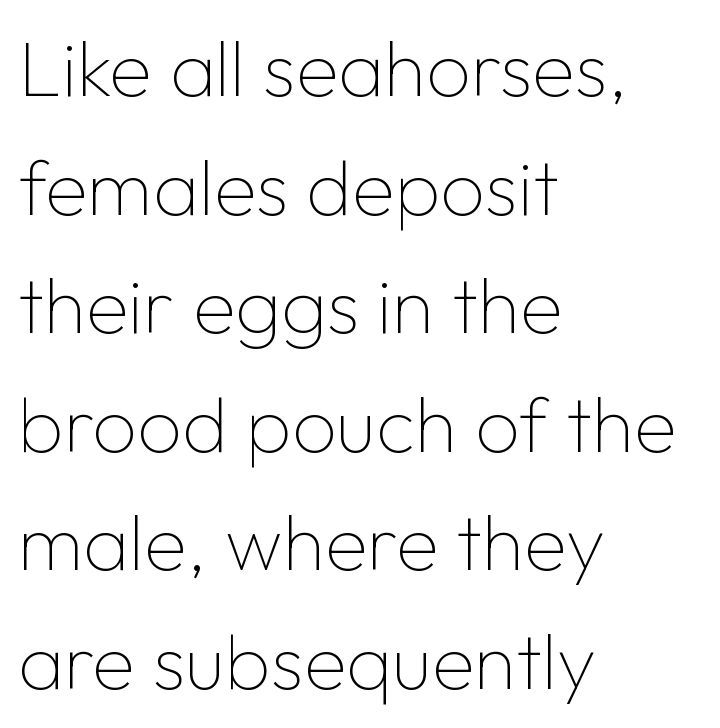
{"serif": "no", "italic": "no", "bold": "no", "weight": "thin", "width": "normal", "stroke_contrast": "low", "x_height": "medium", "monospaced": "no", "underline": "no", "align": "left", "line_spacing": "normal", "line_spacing_ratio": 1.52, "letter_spacing": "normal", "letter_spacing_em": 0.0, "glyph_px": 78}
